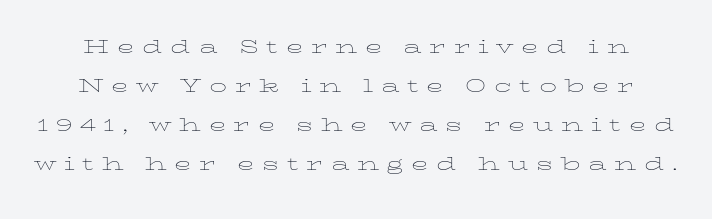
Q: Is the text bold? A: No.
Q: Is the text italic (slanted)? A: No, it is upright.
Q: Is the text underlined? A: No.
Q: Is the spacing between letters normal or unusually wide? A: Unusually wide.
Q: Is the spacing between lines tight, normal or loose? A: Normal.
